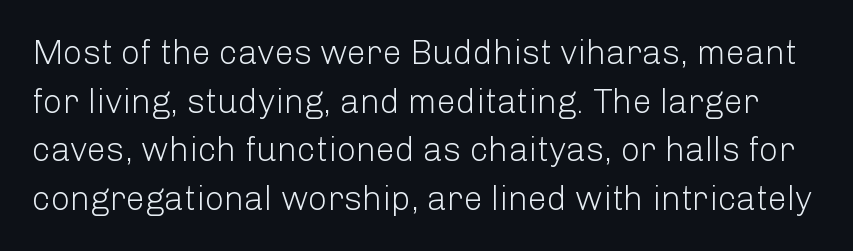
Q: Is the text bold? A: No.
Q: Is the text italic (slanted)? A: No, it is upright.
Q: Is the typeface a serif or a sans-serif typeface? A: Sans-serif.
Q: Is the text underlined? A: No.
Q: Is the spacing between letters normal or unusually wide? A: Normal.
Q: Is the spacing between lines tight, normal or loose? A: Normal.
Q: Width (condensed, normal, or wide)? A: Normal.
Q: Stroke contrast? A: Low.
Q: x-height? A: Medium.
Q: Monospaced? A: No.
